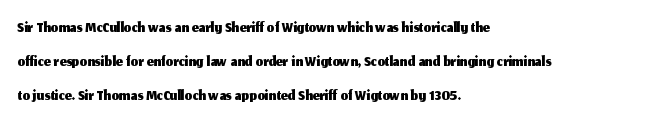
Q: Is the text italic (slanted)? A: No, it is upright.
Q: Is the text underlined? A: No.
Q: How is the paragraph aligned? A: Left-aligned.
Q: Is the spacing between letters normal or unusually wide? A: Normal.
Q: Is the spacing between lines tight, normal or loose? A: Normal.
